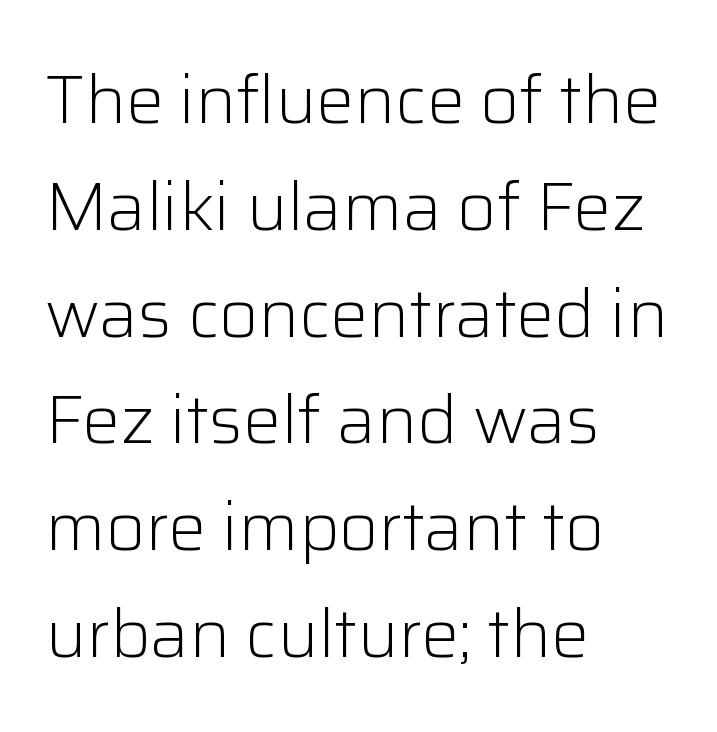
The image shows 68 px light sans-serif type, upright; set left-aligned, normal line spacing (1.57x), normal letter spacing, not underlined; low stroke contrast and a medium x-height.
